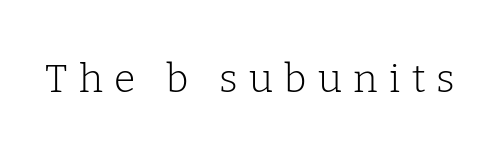
In terms of posture, this sample is upright. This sample has the flowing, uneven cadence of proportional lettering. No heavy texture on the line: the type isn't bold. Substantial extra tracking has been applied to these lines. Unmarked baselines from the first word to the last. Typographically, this falls in the serif category.
